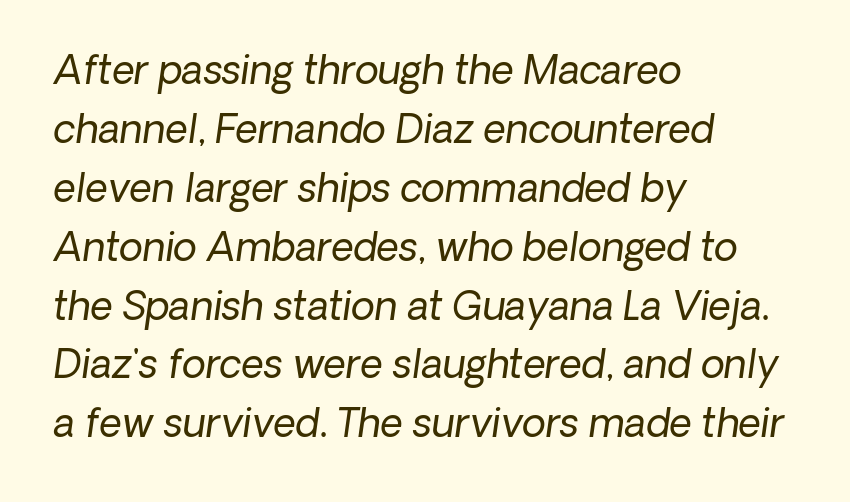
{"italic": "yes", "lean": "right", "slant_degrees": 8, "bold": "no", "weight": "regular", "width": "normal", "stroke_contrast": "low", "x_height": "medium", "monospaced": "no", "underline": "no", "align": "left", "line_spacing": "normal", "line_spacing_ratio": 1.51, "letter_spacing": "normal", "letter_spacing_em": 0.0, "glyph_px": 39}
